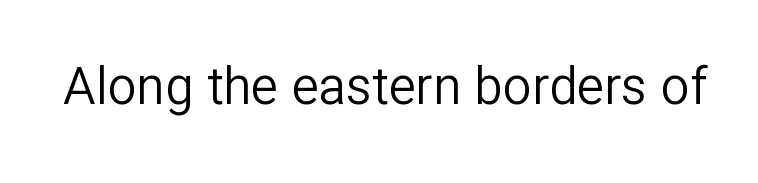
The image shows 51 px regular-weight sans-serif type, upright; set normal letter spacing, not underlined; low stroke contrast and a medium x-height.
